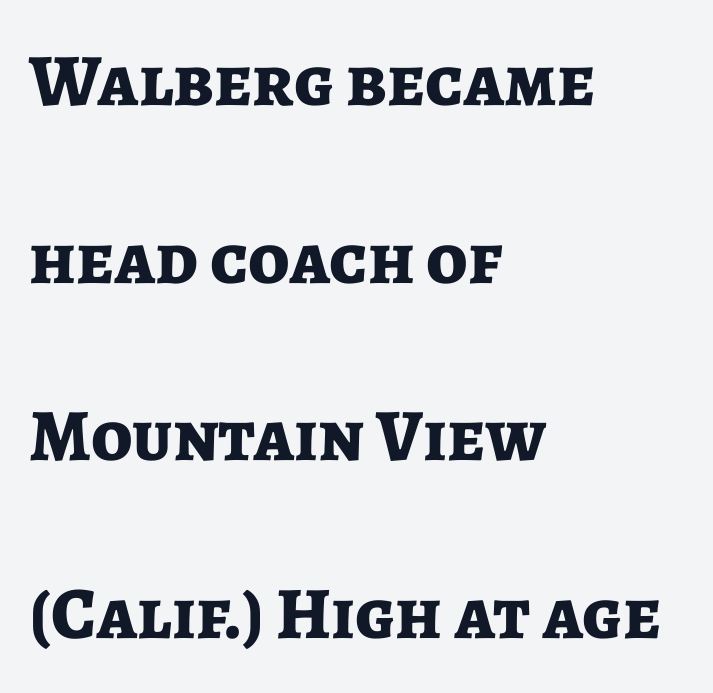
{"serif": "no", "italic": "no", "bold": "yes", "weight": "bold", "width": "normal", "stroke_contrast": "low", "x_height": "medium", "monospaced": "no", "underline": "no", "align": "left", "line_spacing": "loose", "line_spacing_ratio": 2.4, "letter_spacing": "normal", "letter_spacing_em": 0.0, "glyph_px": 74}
